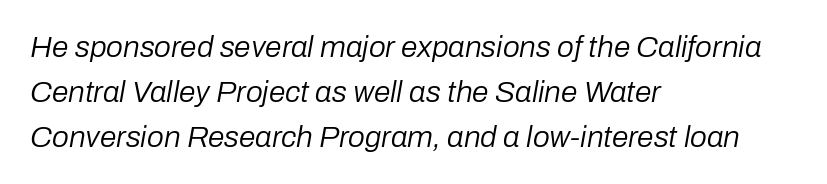
You could not count columns in this text — the font is proportionally spaced. Glance below the letters and you will spot only blank space. The ragged edge is on the right, which tells us the setting is flush left. Line spacing here is normal. Caption: standard tracking, unaltered.
